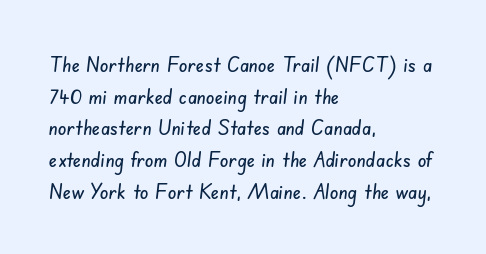
Typeset ragged right — the left edge is the straight one. In terms of letterspacing, this is plain default setting. Lines of text with bare space underneath. Horizontal bands of white between lines are of average thickness.
